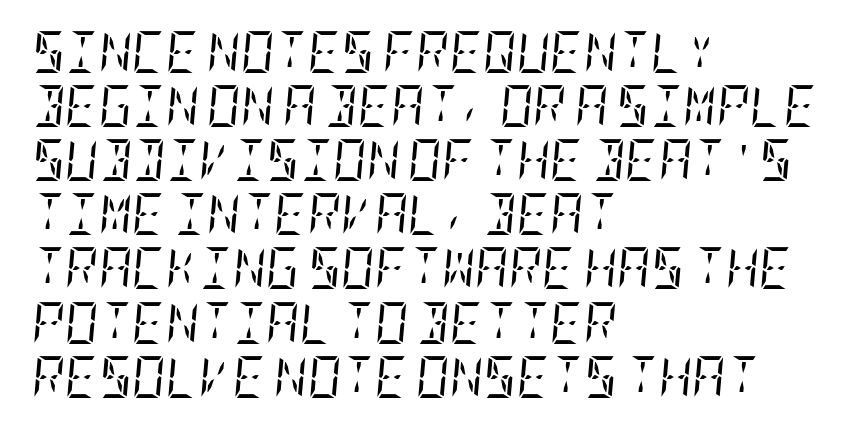
Q: Is the text bold? A: No.
Q: Is the text italic (slanted)? A: Yes, it leans right by about 5 degrees.
Q: Is the typeface a serif or a sans-serif typeface? A: Serif.
Q: Is the text underlined? A: No.
Q: How is the paragraph aligned? A: Left-aligned.
Q: Is the spacing between letters normal or unusually wide? A: Normal.
Q: Is the spacing between lines tight, normal or loose? A: Normal.
Q: Width (condensed, normal, or wide)? A: Condensed.
Q: Stroke contrast? A: Low.
Q: x-height? A: Large.
